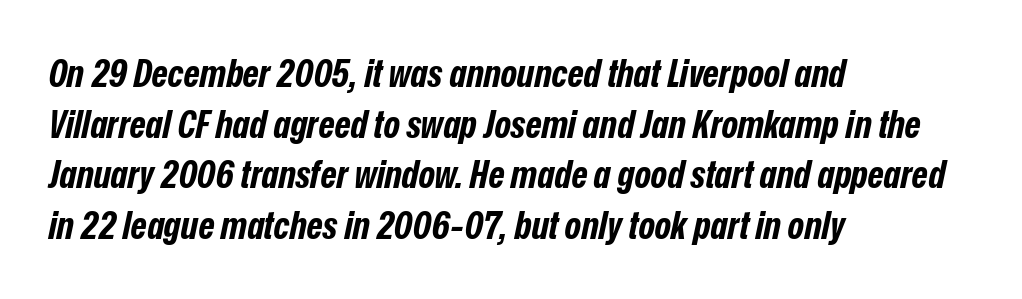
The image shows 39 px bold, condensed type, italic (leaning right); set left-aligned, normal line spacing (1.3x), normal letter spacing, not underlined; low stroke contrast and a medium x-height.
